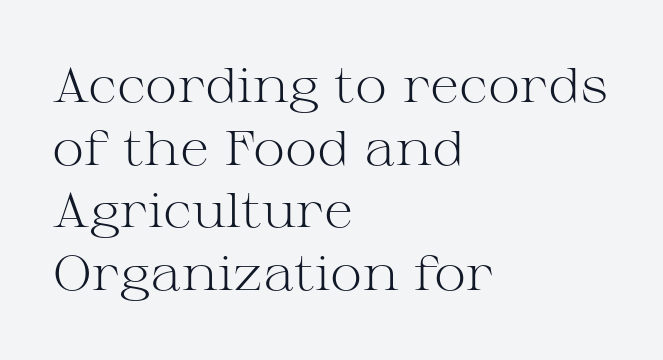
The image shows 49 px light, wide serif type, upright; set left-aligned, normal line spacing (1.28x), normal letter spacing, not underlined; medium stroke contrast and a medium x-height.
